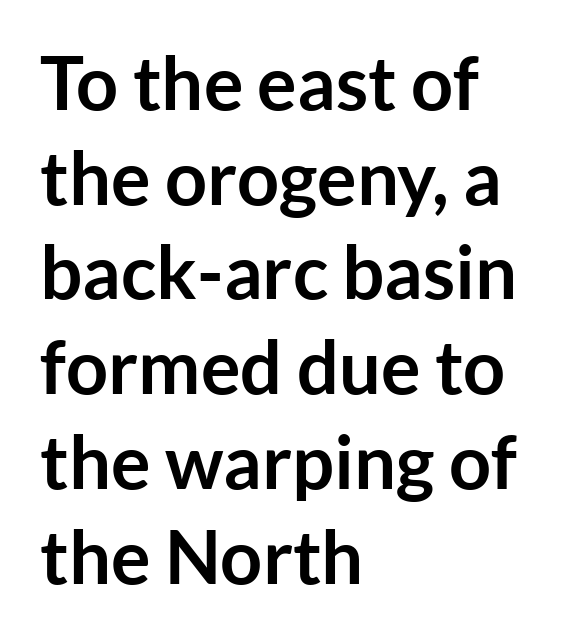
The image shows 74 px semibold sans-serif type, upright; set left-aligned, normal line spacing (1.28x), normal letter spacing, not underlined; low stroke contrast and a medium x-height.
